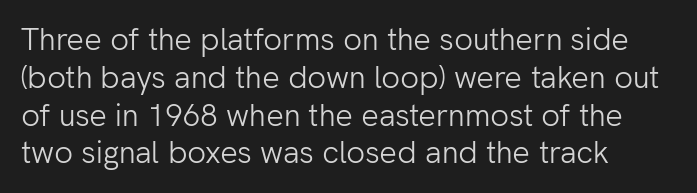
The image shows 31 px light sans-serif type, upright; set left-aligned, line spacing 1.22x, normal letter spacing, not underlined; low stroke contrast and a medium x-height.
